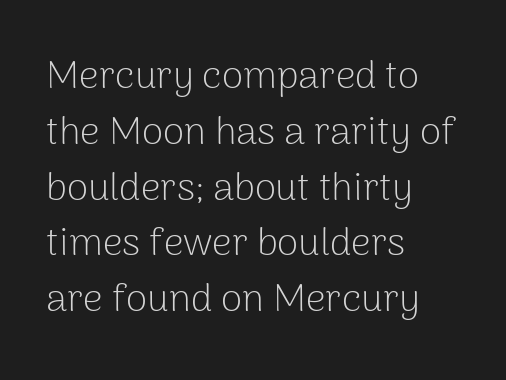
Q: Is the text bold? A: No.
Q: Is the text italic (slanted)? A: No, it is upright.
Q: Is the typeface a serif or a sans-serif typeface? A: Sans-serif.
Q: Is the text underlined? A: No.
Q: How is the paragraph aligned? A: Left-aligned.
Q: Is the spacing between letters normal or unusually wide? A: Normal.
Q: Is the spacing between lines tight, normal or loose? A: Normal.
Q: Width (condensed, normal, or wide)? A: Normal.
Q: Stroke contrast? A: Low.
Q: x-height? A: Medium.
Q: Monospaced? A: No.
